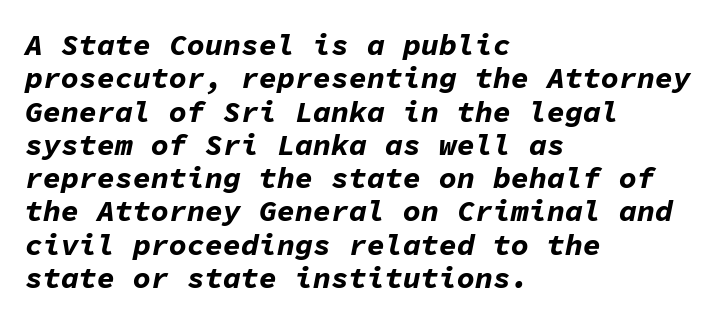
{"italic": "yes", "lean": "right", "slant_degrees": 11, "bold": "yes", "weight": "bold", "width": "normal", "stroke_contrast": "low", "x_height": "medium", "monospaced": "yes", "underline": "no", "align": "left", "line_spacing": "tight", "line_spacing_ratio": 1.11, "letter_spacing": "normal", "letter_spacing_em": 0.0, "glyph_px": 30}
